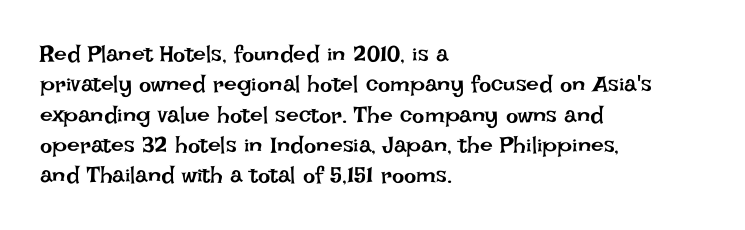
{"italic": "no", "bold": "no", "underline": "no", "align": "left", "line_spacing": "normal", "line_spacing_ratio": 1.32, "letter_spacing": "normal", "letter_spacing_em": 0.0, "glyph_px": 23}
